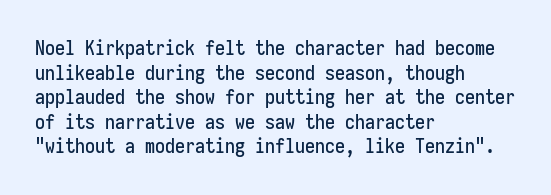
The image shows 20 px text type, upright; set left-aligned, line spacing 1.23x, normal letter spacing, not underlined.
